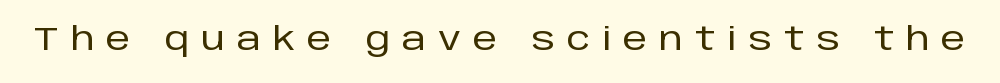
A typesetter would mark this as roman, not italic. Just letters on the line, the space beneath them empty. Spacing verdict: proportional, widths tailored to each character. These lines are composed in type without serifs.
